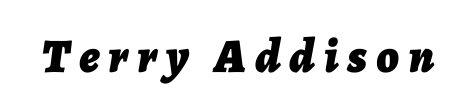
{"italic": "yes", "lean": "right", "slant_degrees": 7, "bold": "yes", "weight": "bold", "width": "normal", "stroke_contrast": "low", "x_height": "medium", "monospaced": "no", "underline": "no", "glyph_px": 48}
